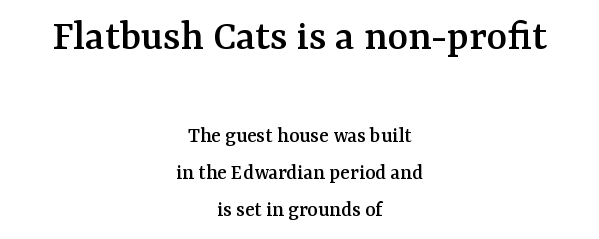
You can tell from the footed stems that serif type was used. The passage is arranged like a title page — every line centered. Style check: upright. The upper block of text is set noticeably larger than the block beneath it. How are the letters spaced? Ordinarily, with no added tracking. Here the designer chose a conventional face with non-uniform glyph widths.
